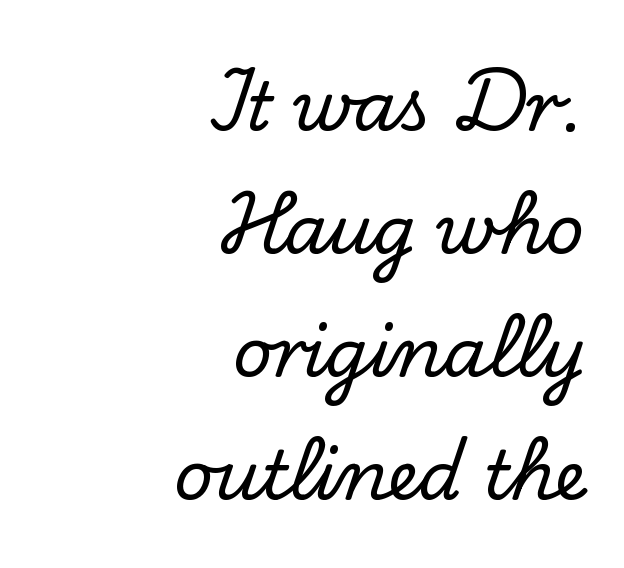
{"serif": "yes", "width": "normal", "stroke_contrast": "low", "x_height": "small", "monospaced": "no", "underline": "no", "align": "right", "line_spacing_ratio": 1.81, "letter_spacing": "normal", "letter_spacing_em": 0.0, "glyph_px": 68}
